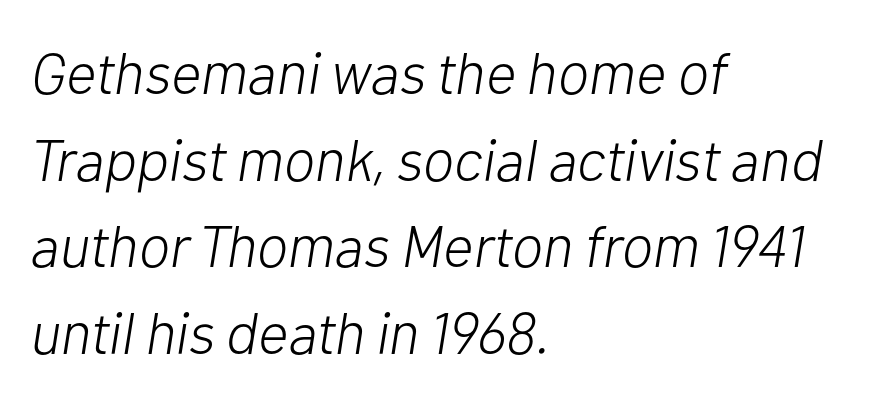
{"italic": "yes", "lean": "right", "slant_degrees": 10, "bold": "no", "weight": "light", "width": "normal", "stroke_contrast": "low", "x_height": "medium", "monospaced": "no", "underline": "no", "align": "left", "line_spacing": "normal", "line_spacing_ratio": 1.47, "letter_spacing": "normal", "letter_spacing_em": 0.0, "glyph_px": 59}
